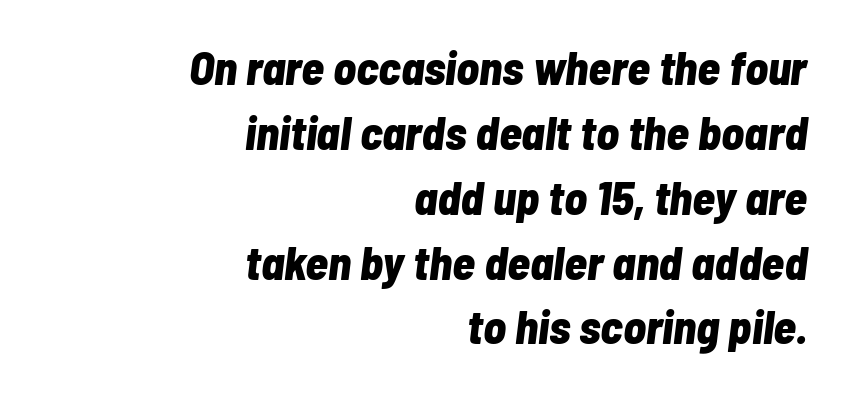
{"italic": "yes", "lean": "right", "slant_degrees": 7, "bold": "yes", "weight": "bold", "width": "condensed", "stroke_contrast": "low", "x_height": "medium", "monospaced": "no", "underline": "no", "align": "right", "line_spacing": "normal", "line_spacing_ratio": 1.38, "letter_spacing": "normal", "letter_spacing_em": 0.0, "glyph_px": 47}
